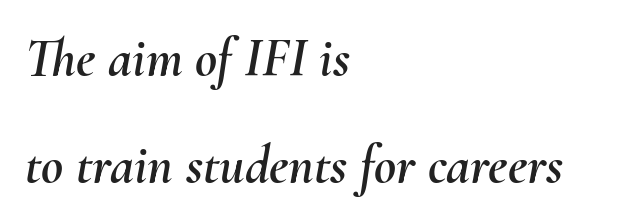
{"italic": "yes", "lean": "right", "slant_degrees": 10, "width": "normal", "stroke_contrast": "medium", "x_height": "small", "monospaced": "no", "underline": "no", "align": "left", "line_spacing": "loose", "line_spacing_ratio": 1.99, "letter_spacing": "normal", "letter_spacing_em": 0.0, "glyph_px": 54}
